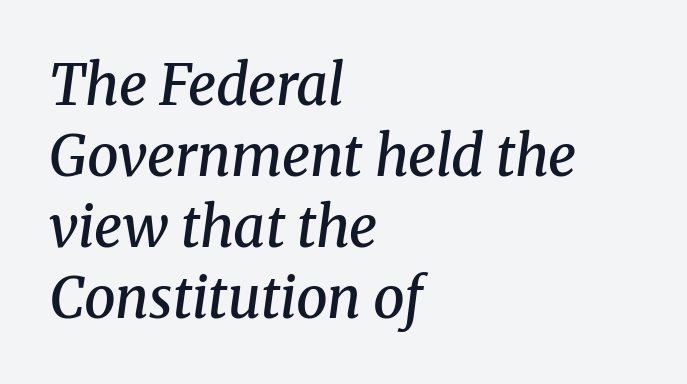
{"serif": "yes", "italic": "yes", "lean": "right", "slant_degrees": 8, "bold": "semi", "weight": "semibold", "width": "normal", "stroke_contrast": "medium", "x_height": "medium", "monospaced": "no", "underline": "no", "align": "left", "line_spacing": "normal", "line_spacing_ratio": 1.27, "letter_spacing": "normal", "letter_spacing_em": 0.0, "glyph_px": 56}
